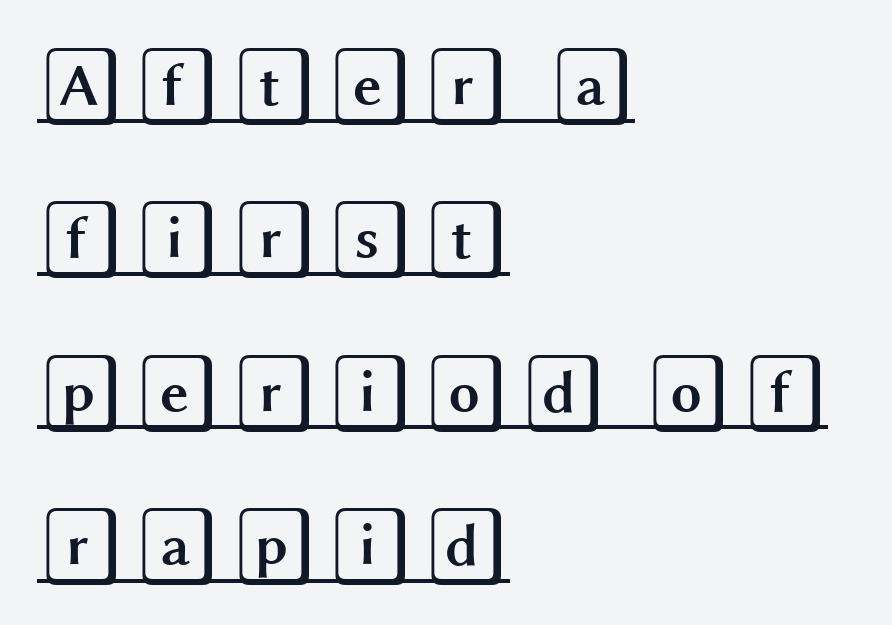
Ascenders rise straight up at ninety degrees. Successive baselines arrive slowly, with a big drop between each. Every word sits above its own underline. Short and long lines alike share a common starting point at left.
